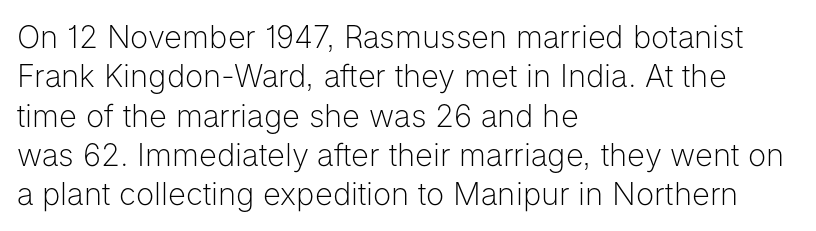
{"serif": "no", "italic": "no", "bold": "no", "weight": "light", "width": "normal", "stroke_contrast": "low", "x_height": "medium", "monospaced": "no", "underline": "no", "align": "left", "line_spacing": "normal", "line_spacing_ratio": 1.27, "letter_spacing": "normal", "letter_spacing_em": 0.0, "glyph_px": 31}
